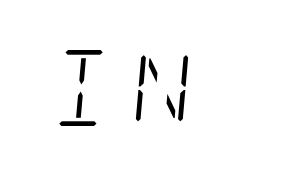
{"serif": "yes", "italic": "yes", "lean": "right", "slant_degrees": 5, "bold": "no", "weight": "light", "width": "condensed", "stroke_contrast": "low", "x_height": "large", "underline": "no", "letter_spacing": "wide", "letter_spacing_em": 0.25, "glyph_px": 76}
